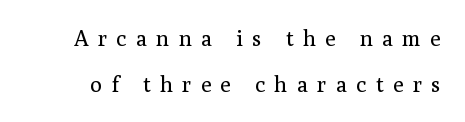
Q: Is the text bold? A: No.
Q: Is the text italic (slanted)? A: No, it is upright.
Q: Is the text underlined? A: No.
Q: Is the spacing between letters normal or unusually wide? A: Unusually wide.
Q: Is the spacing between lines tight, normal or loose? A: Loose.
